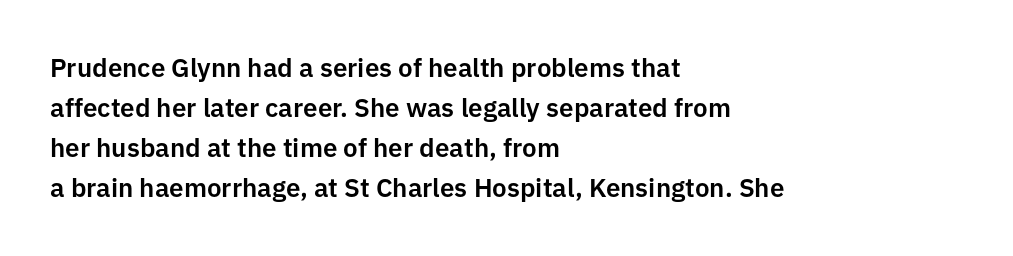
Q: Is the text italic (slanted)? A: No, it is upright.
Q: Is the text underlined? A: No.
Q: How is the paragraph aligned? A: Left-aligned.
Q: Is the spacing between letters normal or unusually wide? A: Normal.
Q: Is the spacing between lines tight, normal or loose? A: Normal.
